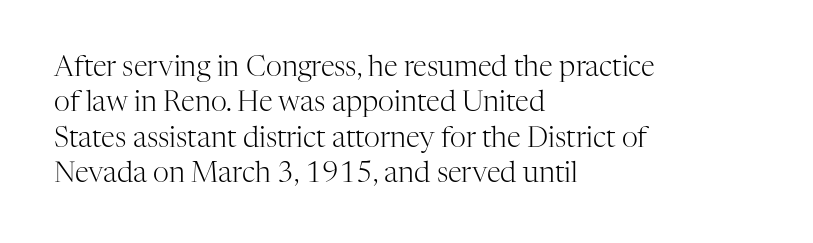
The passage is arranged the way most books set body copy — flush left. Notice how descenders clear the ascenders below comfortably — that's standard leading. You can tell from the footed stems that serif type was used. Look at the tracking — it's just the regular setting, nothing added. Each stroke keeps to a modest, everyday thickness or less. You could not count columns in this text — the font is proportionally spaced.
